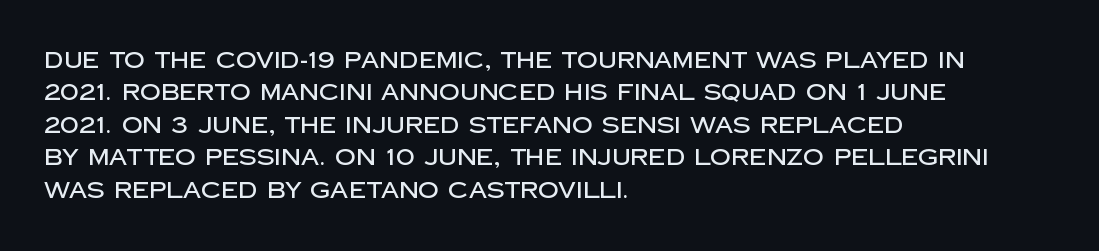
The image shows 23 px text type, upright; set left-aligned, normal line spacing (1.41x), normal letter spacing, not underlined.
